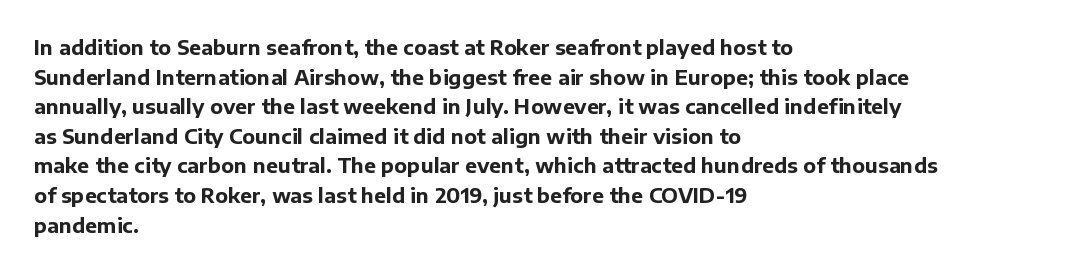
{"italic": "no", "bold": "yes", "underline": "no", "align": "left", "line_spacing": "normal", "line_spacing_ratio": 1.48, "letter_spacing": "normal", "letter_spacing_em": 0.0, "glyph_px": 20}
